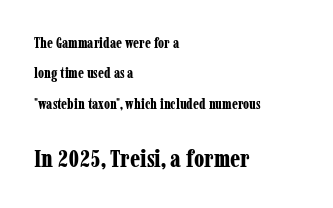
Q: Is the text bold? A: Yes.
Q: Is the text italic (slanted)? A: No, it is upright.
Q: Is the text underlined? A: No.
Q: How is the paragraph aligned? A: Left-aligned.
Q: Is the spacing between letters normal or unusually wide? A: Normal.
Q: Is the spacing between lines tight, normal or loose? A: Loose.
Q: Which block of text is set in a larger size, the first (top) or the second (bottom)? A: The second (bottom) one.
